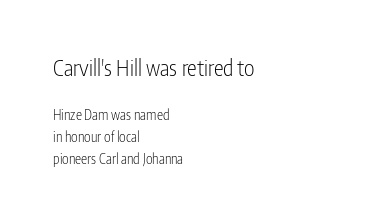
The image shows 22 px text type, upright; set left-aligned, normal line spacing (1.56x), normal letter spacing, not underlined; the first (top) block is 1.57x larger.
